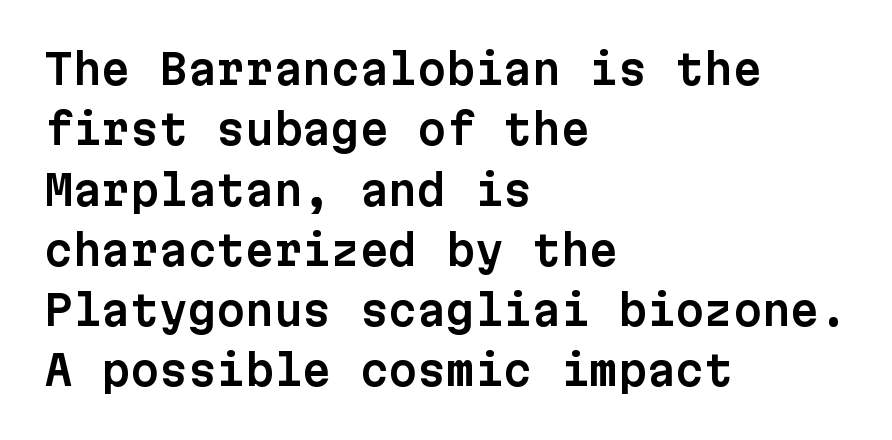
Q: Is the text italic (slanted)? A: No, it is upright.
Q: Is the typeface a serif or a sans-serif typeface? A: Sans-serif.
Q: Is the text underlined? A: No.
Q: How is the paragraph aligned? A: Left-aligned.
Q: Is the spacing between letters normal or unusually wide? A: Normal.
Q: Is the spacing between lines tight, normal or loose? A: Normal.
Q: Width (condensed, normal, or wide)? A: Normal.
Q: Stroke contrast? A: Low.
Q: x-height? A: Medium.
Q: Monospaced? A: Yes.
